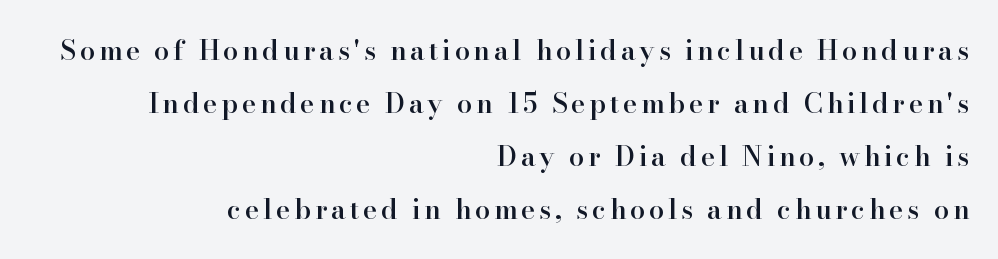
The image shows 27 px text type, upright; set right-aligned, loose line spacing (1.96x), not underlined.
